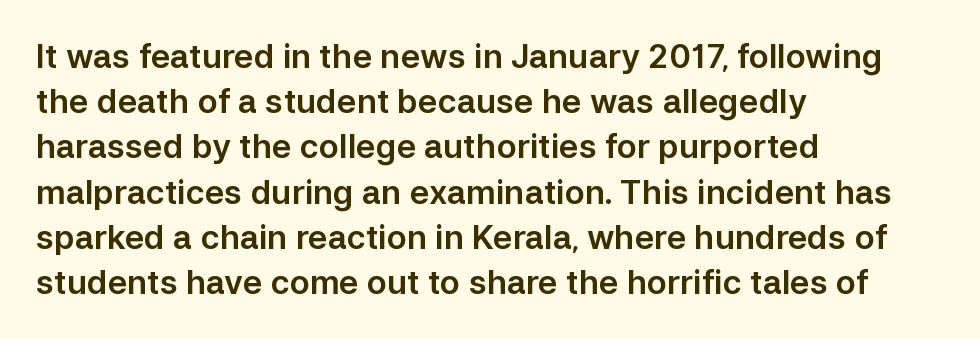
The image shows 33 px sans-serif type, upright; set left-aligned, normal line spacing (1.37x), normal letter spacing, not underlined; low stroke contrast and a medium x-height.
